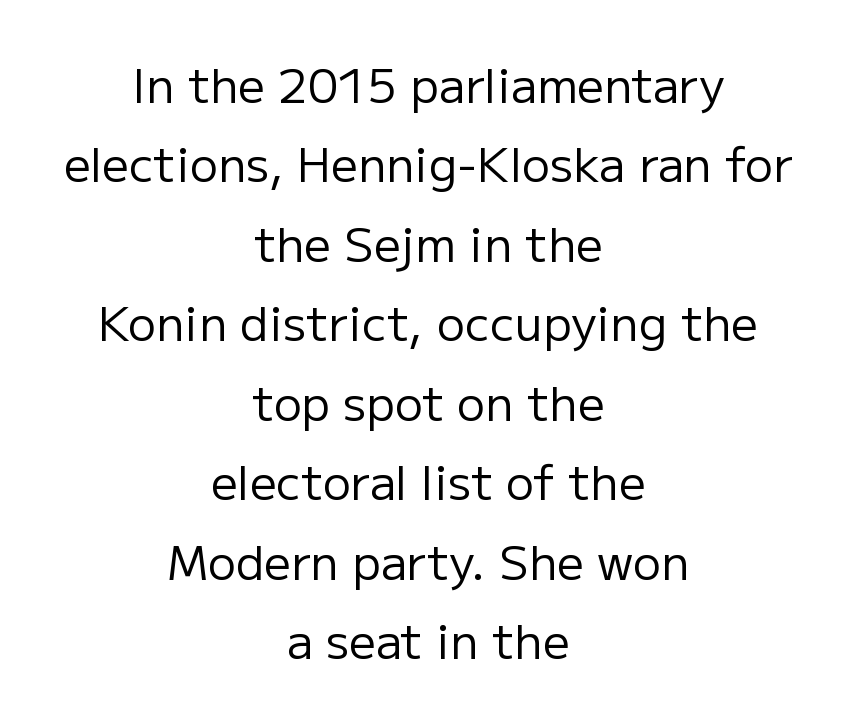
Q: Is the text bold? A: No.
Q: Is the text italic (slanted)? A: No, it is upright.
Q: Is the typeface a serif or a sans-serif typeface? A: Sans-serif.
Q: Is the text underlined? A: No.
Q: How is the paragraph aligned? A: Centered.
Q: Is the spacing between letters normal or unusually wide? A: Normal.
Q: Is the spacing between lines tight, normal or loose? A: Normal.
Q: Width (condensed, normal, or wide)? A: Normal.
Q: Stroke contrast? A: Low.
Q: x-height? A: Medium.
Q: Monospaced? A: No.
